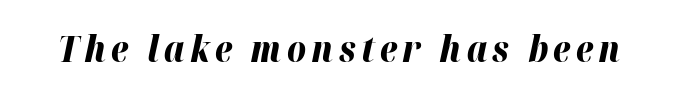
Q: Is the text bold? A: Yes.
Q: Is the text italic (slanted)? A: Yes, it leans right by about 12 degrees.
Q: Is the text underlined? A: No.
Q: Width (condensed, normal, or wide)? A: Normal.
Q: Stroke contrast? A: High.
Q: x-height? A: Medium.
Q: Monospaced? A: No.
